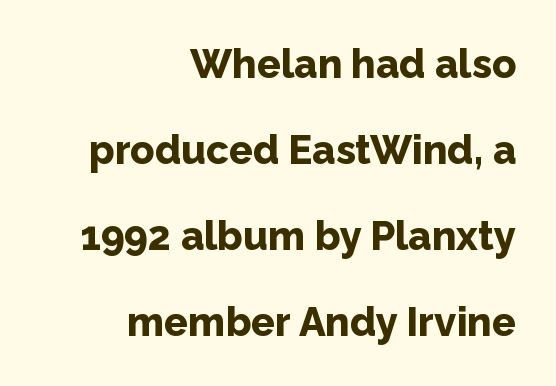
{"serif": "no", "italic": "no", "bold": "yes", "weight": "bold", "width": "normal", "stroke_contrast": "low", "x_height": "medium", "monospaced": "no", "underline": "no", "align": "right", "line_spacing": "loose", "line_spacing_ratio": 2.15, "letter_spacing": "normal", "letter_spacing_em": 0.0, "glyph_px": 40}
